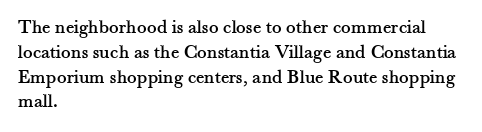
The image shows 20 px text type, upright; set left-aligned, line spacing 1.24x, normal letter spacing, not underlined.
